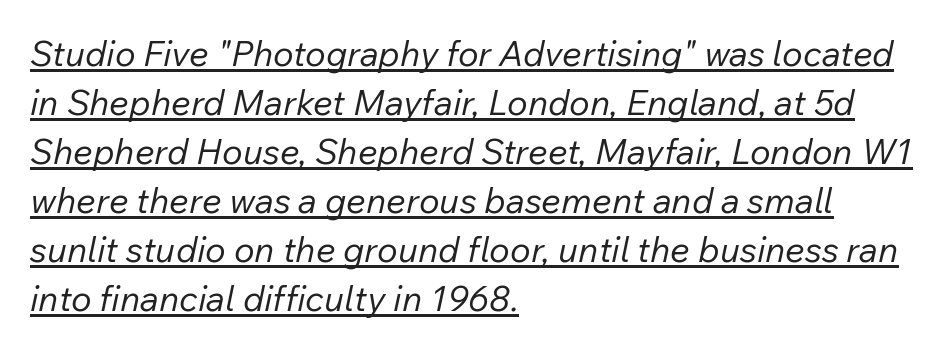
In terms of letterspacing, this is plain default setting. Quick note: italic. Successive baselines arrive at the customary interval. Does the copy run flush right? No — it runs flush left. Caption: lettering with a line underneath. The face looks like a standard text weight, possibly lighter.
